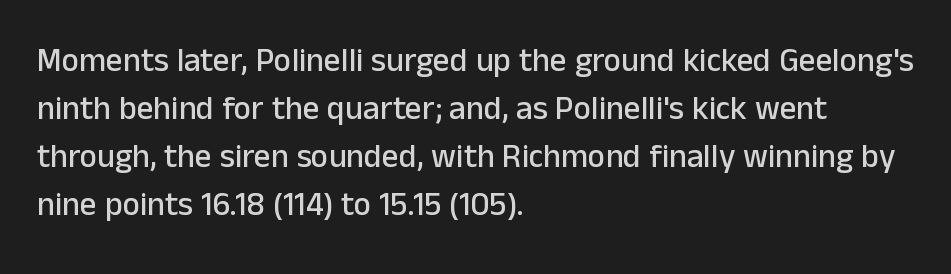
The image shows 33 px sans-serif type, upright; set left-aligned, normal line spacing (1.45x), normal letter spacing, not underlined; low stroke contrast and a medium x-height.
